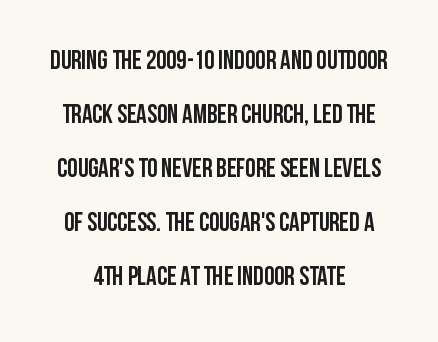
The image shows 26 px bold type, upright; set centered, loose line spacing (2.08x), normal letter spacing, not underlined.
